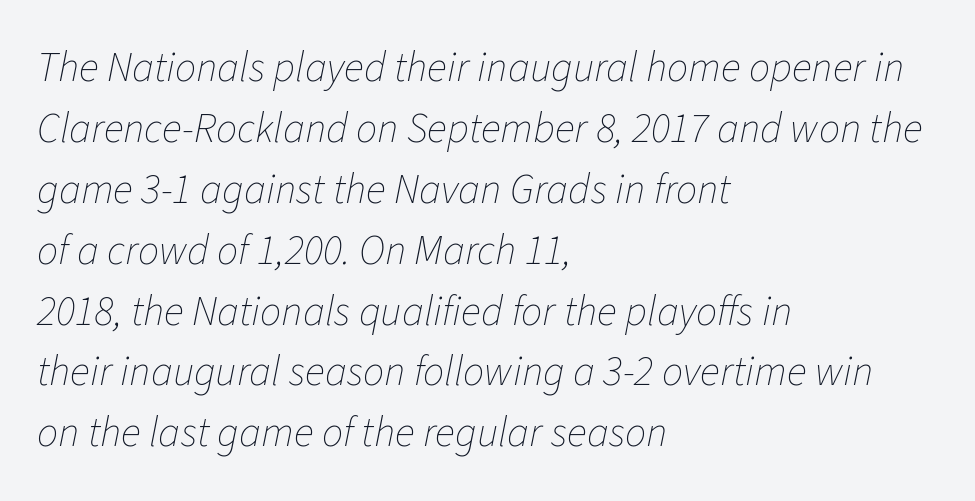
The image shows 42 px thin type, italic (leaning right); set left-aligned, normal line spacing (1.45x), normal letter spacing, not underlined; low stroke contrast and a medium x-height.
